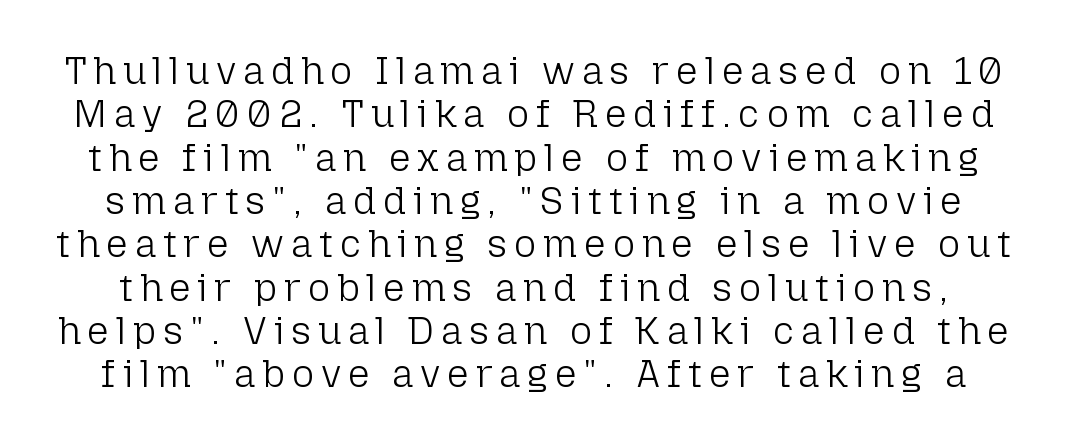
{"serif": "no", "italic": "no", "bold": "no", "weight": "light", "width": "normal", "stroke_contrast": "low", "x_height": "medium", "monospaced": "no", "underline": "no", "line_spacing": "tight", "line_spacing_ratio": 1.14, "glyph_px": 38}
